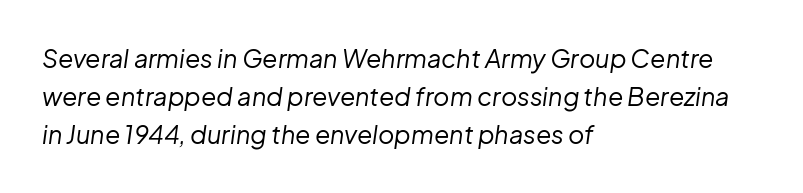
The image shows 25 px text type, italic (leaning right); set left-aligned, normal line spacing (1.53x), normal letter spacing, not underlined.
